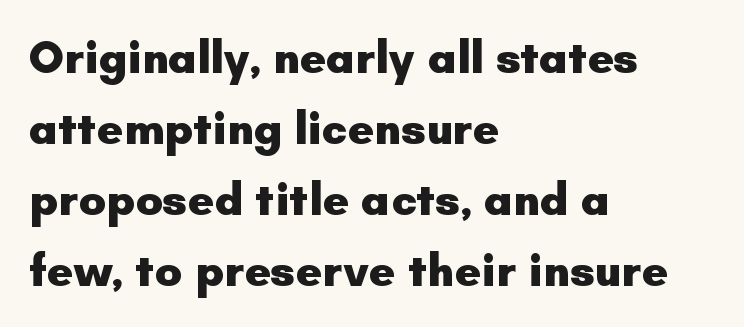
{"serif": "no", "italic": "no", "bold": "yes", "weight": "heavy", "width": "normal", "stroke_contrast": "low", "x_height": "small", "monospaced": "no", "underline": "no", "align": "left", "line_spacing": "normal", "line_spacing_ratio": 1.54, "letter_spacing": "normal", "letter_spacing_em": 0.0, "glyph_px": 46}
